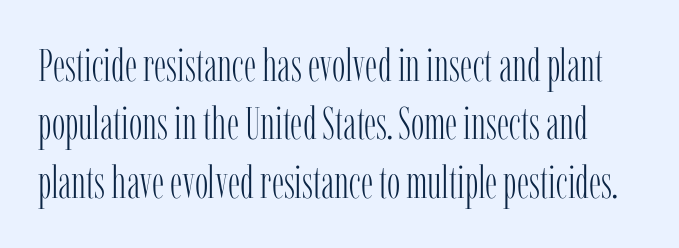
The passage shown is typed in a proportional face where columns would drift. This is roman type, the default non-slanted kind. This sample uses a serif face. Anything drawn beneath the words? Only blank space.
